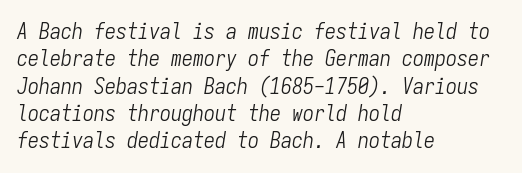
The image shows 22 px text type, italic (leaning right); set left-aligned, line spacing 1.24x, normal letter spacing, not underlined.
